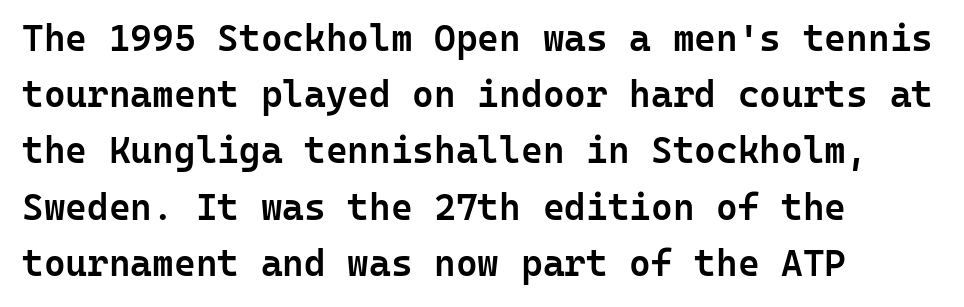
{"serif": "no", "italic": "no", "bold": "semi", "weight": "semibold", "width": "normal", "stroke_contrast": "low", "x_height": "medium", "monospaced": "yes", "underline": "no", "align": "left", "line_spacing": "normal", "line_spacing_ratio": 1.52, "letter_spacing": "normal", "letter_spacing_em": 0.0, "glyph_px": 37}
